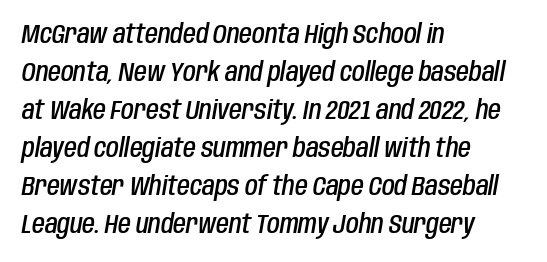
Leading: standard. Observe the lean: these are italic letterforms. The letters sit at their default tracking, neither squeezed nor spread. The paragraph shown leans on its left margin. Nobody drew a line under any word here. Each glyph is drawn with semibold strokes, heavier than normal yet not fully bold.
